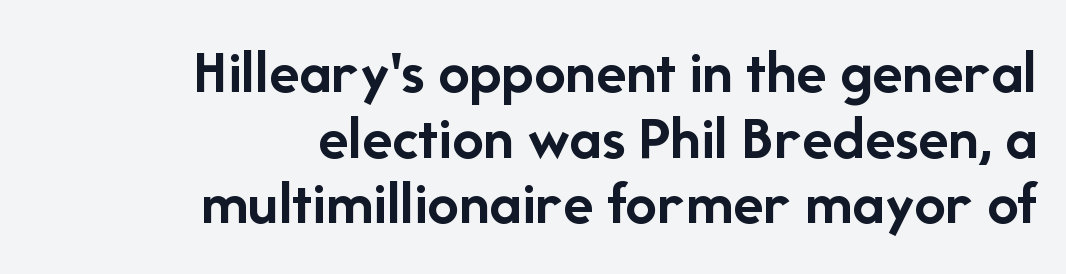
{"serif": "no", "italic": "no", "bold": "yes", "weight": "semibold", "width": "normal", "stroke_contrast": "low", "x_height": "medium", "monospaced": "no", "underline": "no", "align": "right", "line_spacing": "tight", "line_spacing_ratio": 1.04, "letter_spacing": "normal", "letter_spacing_em": 0.0, "glyph_px": 63}
